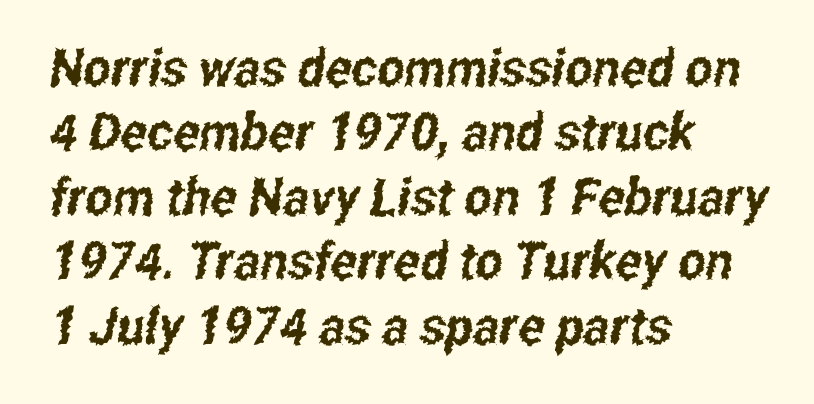
The image shows 52 px condensed sans-serif type; set left-aligned, line spacing 1.24x, normal letter spacing, not underlined; low stroke contrast and a medium x-height.
